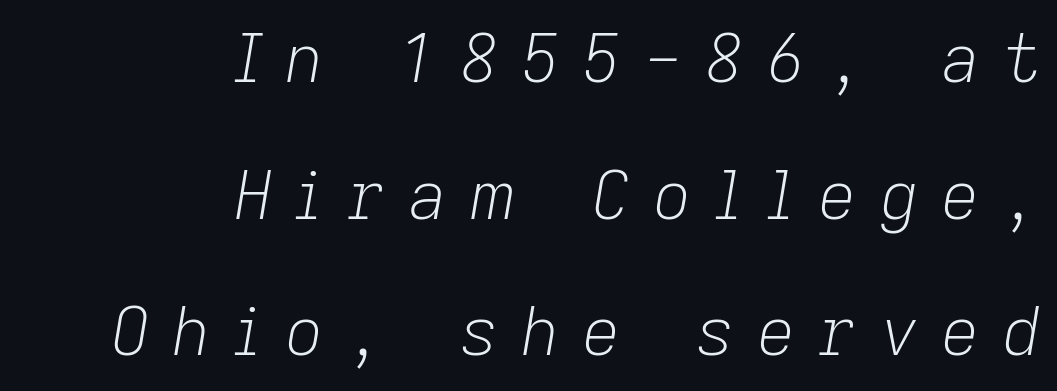
Q: Is the text bold? A: No.
Q: Is the text italic (slanted)? A: Yes, it leans right by about 9 degrees.
Q: Is the text underlined? A: No.
Q: How is the paragraph aligned? A: Right-aligned.
Q: Is the spacing between letters normal or unusually wide? A: Unusually wide.
Q: Is the spacing between lines tight, normal or loose? A: Loose.
Q: Width (condensed, normal, or wide)? A: Normal.
Q: Stroke contrast? A: Low.
Q: x-height? A: Medium.
Q: Monospaced? A: No.
